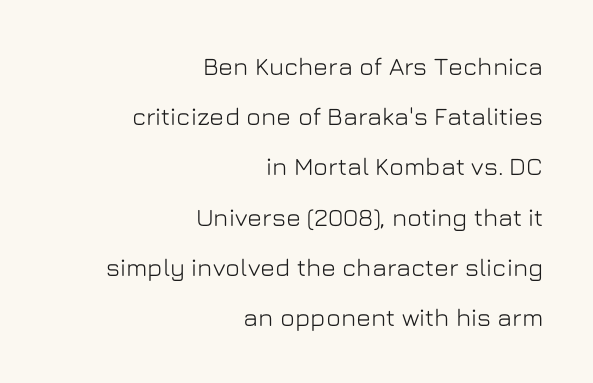
The image shows 25 px text type, upright; set right-aligned, loose line spacing (2.01x), normal letter spacing, not underlined.
